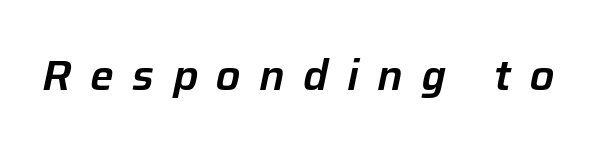
The image shows 42 px text type, italic (leaning right); set unusually wide letter spacing (+0.44 em), not underlined; low stroke contrast and a medium x-height.
